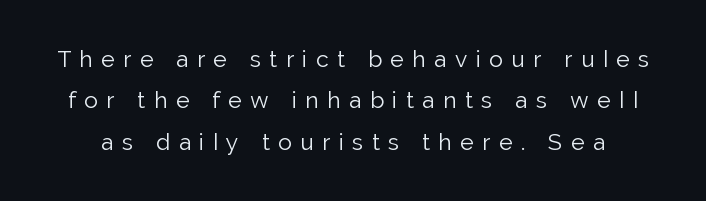
Underlining? Definitely not there. Is the type heavy? It reads as light-to-regular instead. Is the letter spacing exaggerated? Yes — the characters are pushed far apart. A typesetter would mark this as roman, not italic.
